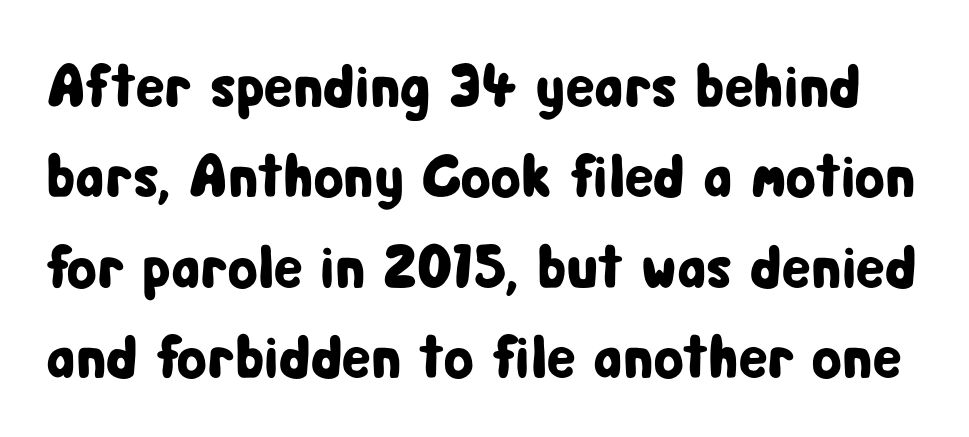
Q: Is the text italic (slanted)? A: No, it is upright.
Q: Is the typeface a serif or a sans-serif typeface? A: Sans-serif.
Q: Is the text underlined? A: No.
Q: Is the spacing between letters normal or unusually wide? A: Normal.
Q: Is the spacing between lines tight, normal or loose? A: Normal.
Q: Width (condensed, normal, or wide)? A: Condensed.
Q: Stroke contrast? A: Low.
Q: x-height? A: Medium.
Q: Monospaced? A: No.
